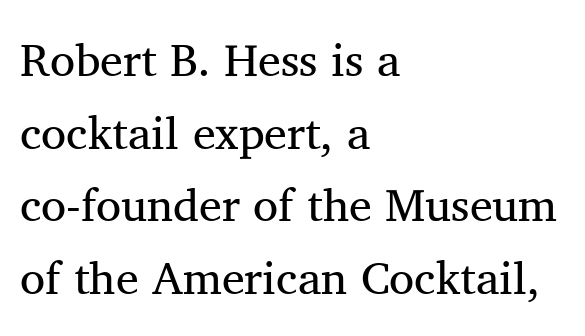
{"serif": "yes", "italic": "no", "bold": "no", "weight": "regular", "width": "normal", "stroke_contrast": "medium", "x_height": "medium", "monospaced": "no", "underline": "no", "align": "left", "line_spacing": "normal", "line_spacing_ratio": 1.58, "letter_spacing": "normal", "letter_spacing_em": 0.0, "glyph_px": 46}
